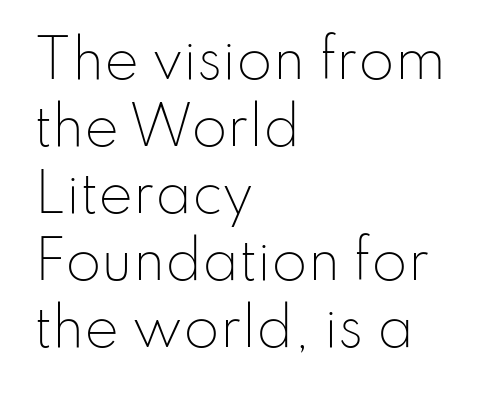
{"serif": "no", "italic": "no", "bold": "no", "weight": "light", "width": "normal", "stroke_contrast": "low", "x_height": "small", "monospaced": "no", "underline": "no", "align": "left", "line_spacing": "normal", "line_spacing_ratio": 1.29, "letter_spacing": "normal", "letter_spacing_em": 0.0, "glyph_px": 52}
